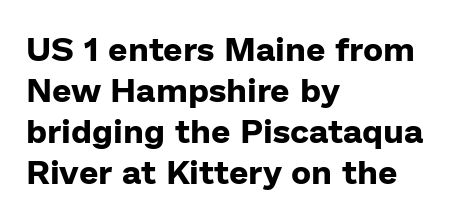
The image shows 34 px bold sans-serif type, upright; set left-aligned, line spacing 1.21x, normal letter spacing, not underlined; low stroke contrast and a medium x-height.
